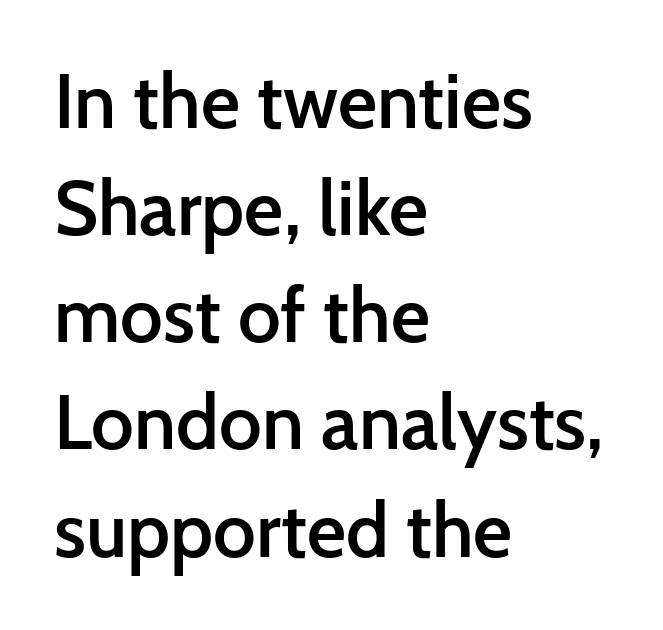
The letters carry no serifs — their stems end cleanly without finishing strokes. Compared with typical paragraphs, the rows here are spaced about the same. One-word summary of the alignment: left. The rendering uses natural spacing where letterforms have individual widths. Ordinary non-slanted type is in use.
